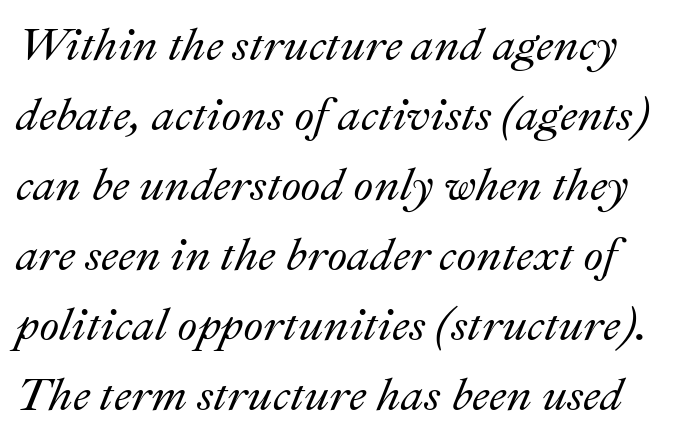
The image shows 46 px text type, italic (leaning right); set normal line spacing (1.52x), normal letter spacing, not underlined; medium stroke contrast and a small x-height.
